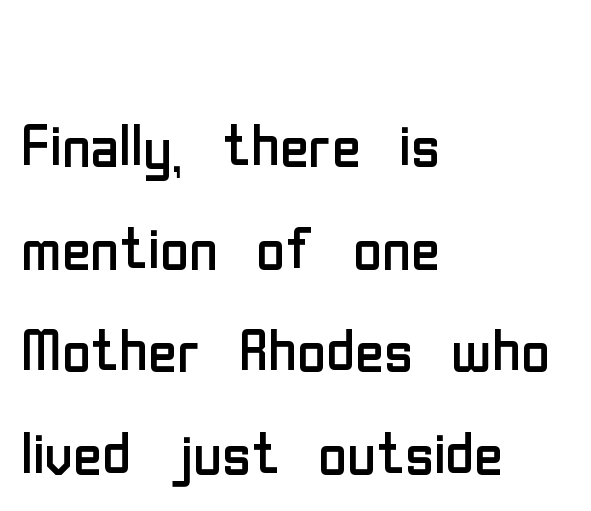
Just letters on the line, the space beneath them empty. Leading: standard. The face used here is proportionally spaced, like ordinary book or web type. Letter spacing: default.
